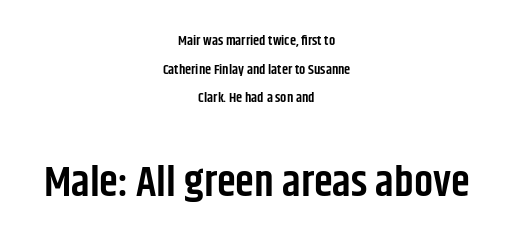
Q: Is the text bold? A: Semi-bold.
Q: Is the text italic (slanted)? A: No, it is upright.
Q: Is the typeface a serif or a sans-serif typeface? A: Sans-serif.
Q: Is the text underlined? A: No.
Q: How is the paragraph aligned? A: Centered.
Q: Is the spacing between letters normal or unusually wide? A: Normal.
Q: Is the spacing between lines tight, normal or loose? A: Loose.
Q: Which block of text is set in a larger size, the first (top) or the second (bottom)? A: The second (bottom) one.
Q: Width (condensed, normal, or wide)? A: Condensed.
Q: Stroke contrast? A: Low.
Q: x-height? A: Large.
Q: Monospaced? A: No.
